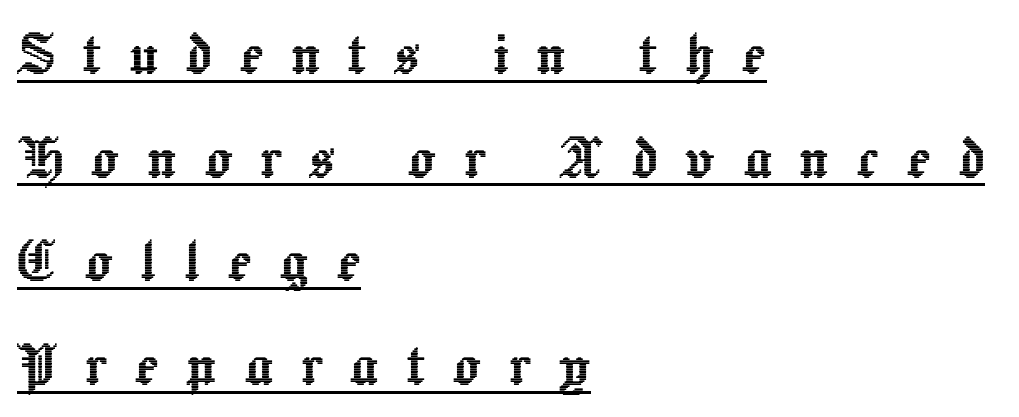
The image shows 71 px text type, upright; set left-aligned, normal line spacing (1.46x), unusually wide letter spacing (+0.38 em), underlined; a medium x-height.
